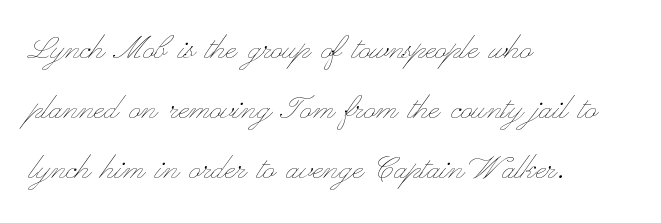
The image shows 39 px thin, wide type; set left-aligned, normal line spacing (1.54x), normal letter spacing, not underlined; low stroke contrast and a small x-height.
